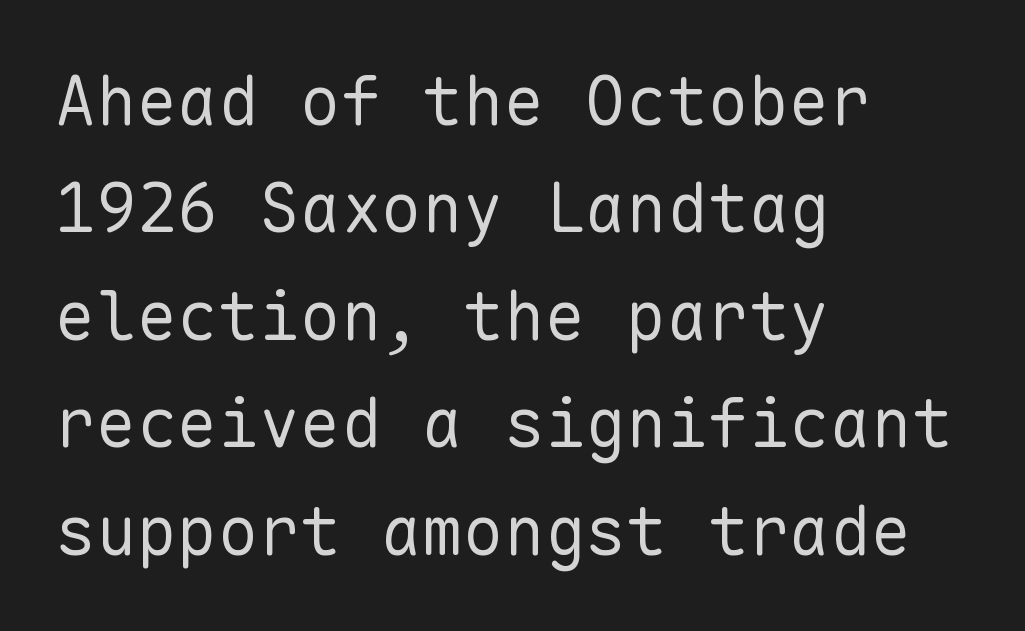
Q: Is the text bold? A: No.
Q: Is the text italic (slanted)? A: No, it is upright.
Q: Is the typeface a serif or a sans-serif typeface? A: Sans-serif.
Q: Is the text underlined? A: No.
Q: How is the paragraph aligned? A: Left-aligned.
Q: Is the spacing between letters normal or unusually wide? A: Normal.
Q: Is the spacing between lines tight, normal or loose? A: Normal.
Q: Width (condensed, normal, or wide)? A: Normal.
Q: Stroke contrast? A: Low.
Q: x-height? A: Medium.
Q: Monospaced? A: Yes.
